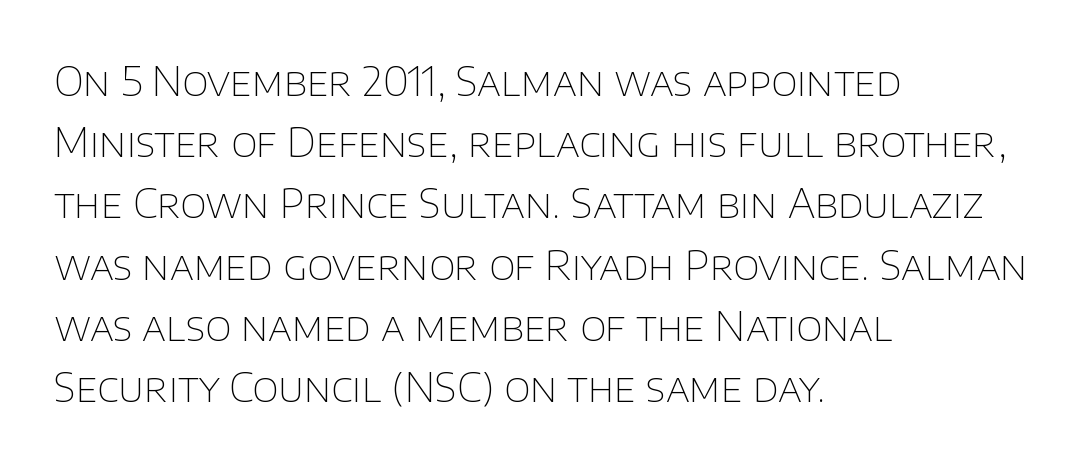
{"serif": "no", "italic": "no", "bold": "no", "weight": "thin", "width": "normal", "stroke_contrast": "low", "x_height": "large", "monospaced": "no", "underline": "no", "align": "left", "line_spacing": "normal", "line_spacing_ratio": 1.53, "letter_spacing": "normal", "letter_spacing_em": 0.0, "glyph_px": 40}
